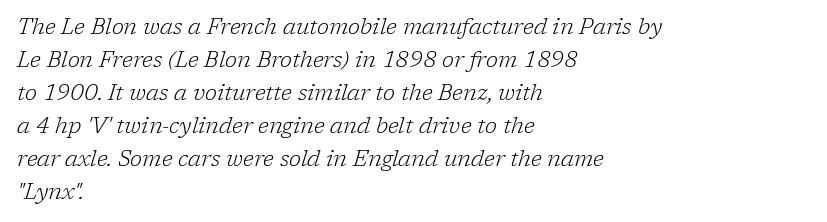
Q: Is the text bold? A: No.
Q: Is the text italic (slanted)? A: Yes, it leans right by about 17 degrees.
Q: Is the text underlined? A: No.
Q: How is the paragraph aligned? A: Left-aligned.
Q: Is the spacing between letters normal or unusually wide? A: Normal.
Q: Is the spacing between lines tight, normal or loose? A: Normal.
